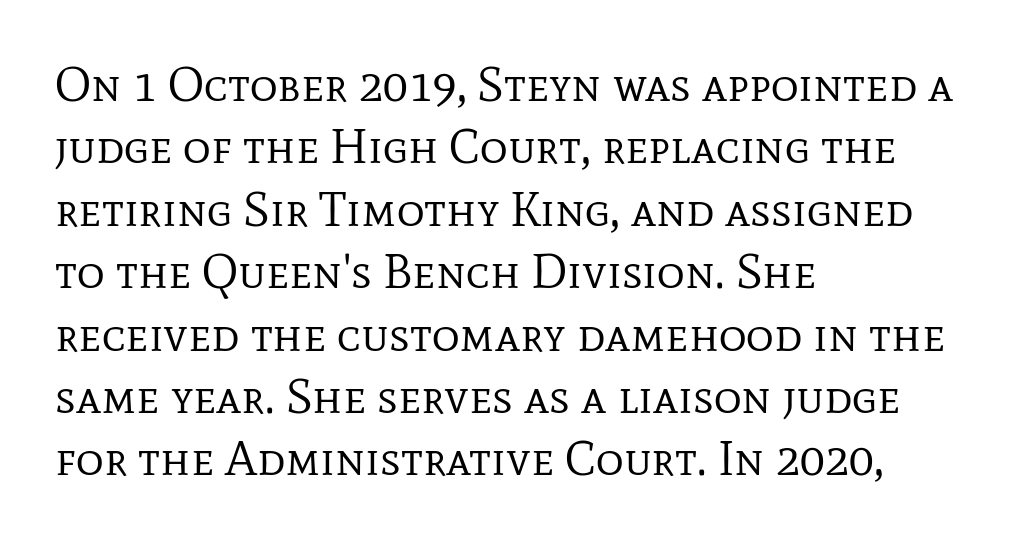
Q: Is the text bold? A: No.
Q: Is the text italic (slanted)? A: No, it is upright.
Q: Is the typeface a serif or a sans-serif typeface? A: Serif.
Q: Is the text underlined? A: No.
Q: How is the paragraph aligned? A: Left-aligned.
Q: Is the spacing between letters normal or unusually wide? A: Normal.
Q: Is the spacing between lines tight, normal or loose? A: Normal.
Q: Width (condensed, normal, or wide)? A: Normal.
Q: Stroke contrast? A: Low.
Q: x-height? A: Medium.
Q: Monospaced? A: No.
